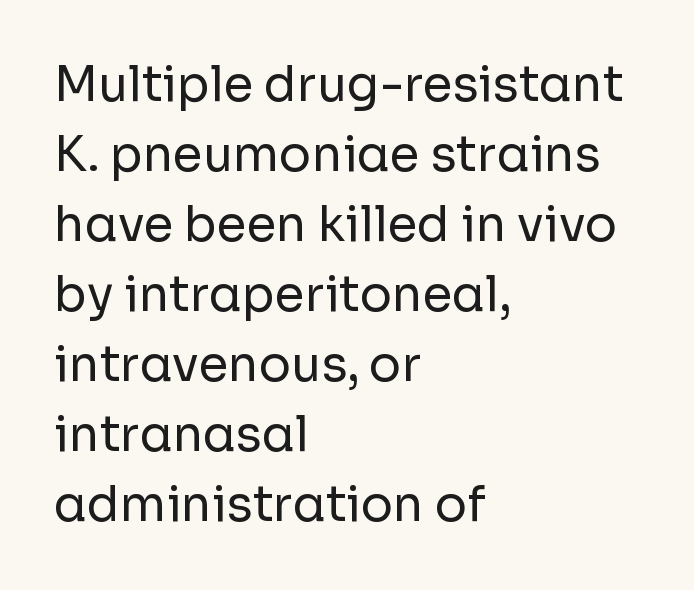
The image shows 48 px regular-weight sans-serif type, upright; set left-aligned, normal line spacing (1.46x), normal letter spacing, not underlined; low stroke contrast and a medium x-height.
